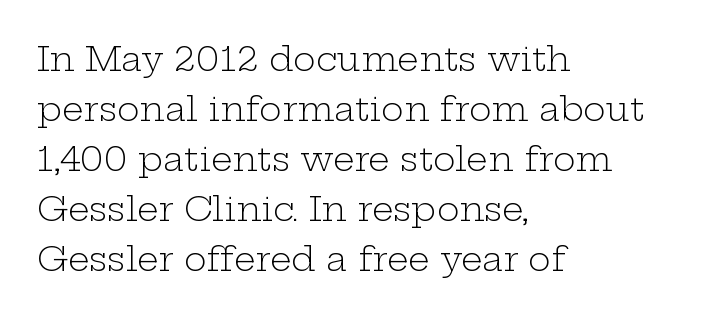
The image shows 34 px light, wide serif type, upright; set left-aligned, normal line spacing (1.47x), normal letter spacing, not underlined; low stroke contrast and a medium x-height.
